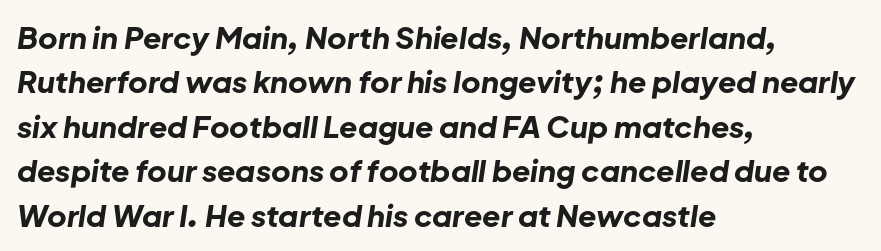
Q: Is the text bold? A: Yes.
Q: Is the text italic (slanted)? A: Yes, it leans right by about 8 degrees.
Q: Is the text underlined? A: No.
Q: How is the paragraph aligned? A: Left-aligned.
Q: Is the spacing between letters normal or unusually wide? A: Normal.
Q: Is the spacing between lines tight, normal or loose? A: Normal.
Q: Width (condensed, normal, or wide)? A: Normal.
Q: Stroke contrast? A: Low.
Q: x-height? A: Medium.
Q: Monospaced? A: No.
